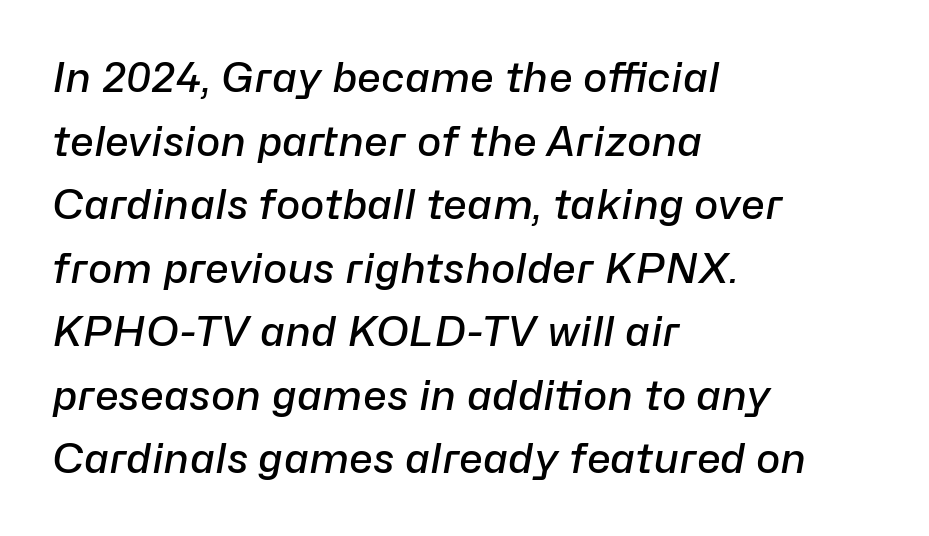
{"italic": "yes", "lean": "right", "slant_degrees": 10, "bold": "semi", "weight": "semibold", "width": "normal", "stroke_contrast": "low", "x_height": "medium", "monospaced": "no", "underline": "no", "align": "left", "line_spacing": "normal", "line_spacing_ratio": 1.55, "letter_spacing": "normal", "letter_spacing_em": 0.0, "glyph_px": 41}
